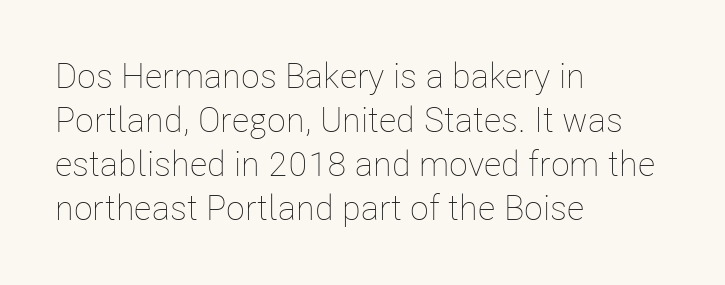
The image shows 35 px thin, condensed type, upright; set left-aligned, normal line spacing (1.26x), normal letter spacing, not underlined; low stroke contrast and a medium x-height.
